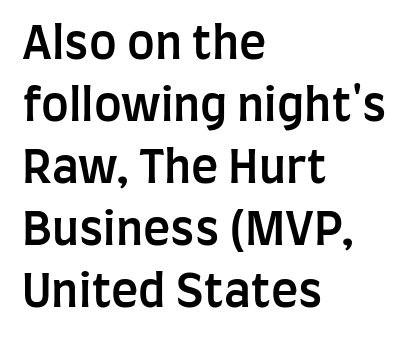
{"serif": "no", "italic": "no", "bold": "semi", "weight": "semibold", "width": "condensed", "stroke_contrast": "low", "x_height": "large", "monospaced": "no", "underline": "no", "align": "left", "line_spacing": "normal", "line_spacing_ratio": 1.35, "letter_spacing": "normal", "letter_spacing_em": 0.0, "glyph_px": 46}
